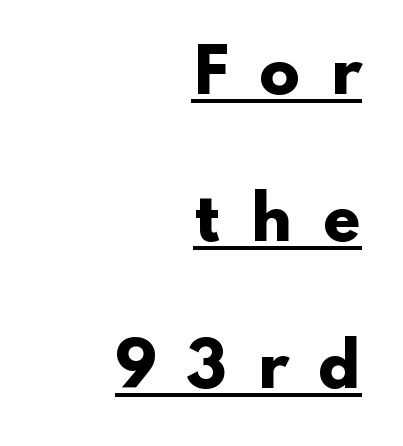
The image shows 60 px heavy, wide sans-serif type, upright; set right-aligned, loose line spacing (2.45x), unusually wide letter spacing (+0.49 em), underlined; low stroke contrast and a small x-height.
